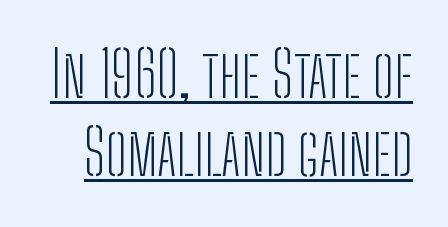
This sample uses a sans-serif face. Does a line run under the words? Yes, clearly. The face used here is proportionally spaced, like ordinary book or web type. Characters remain perfectly vertical along every line. In terms of letterspacing, this is plain default setting. On a weight scale, this lands at 450 or below.
